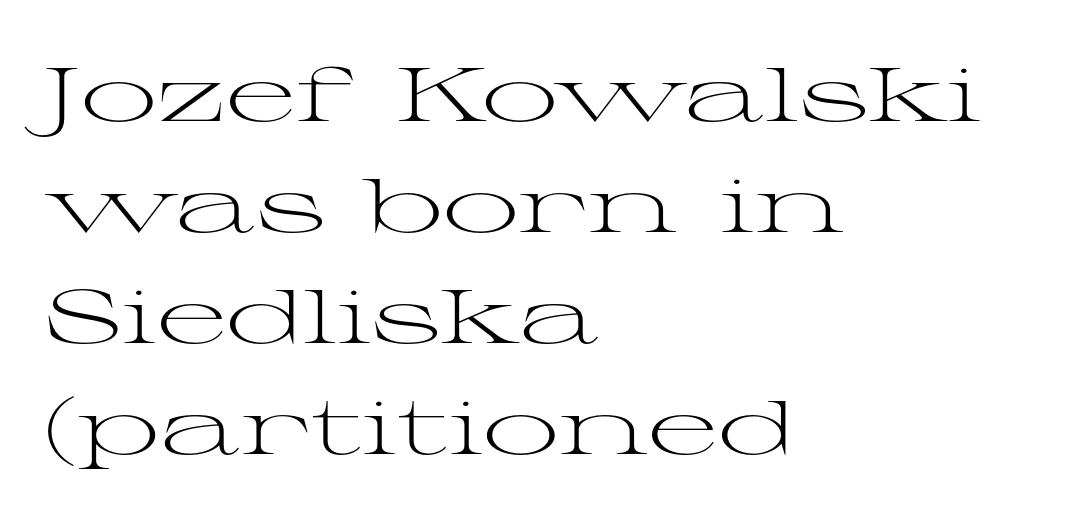
{"serif": "yes", "italic": "no", "bold": "no", "weight": "light", "width": "wide", "stroke_contrast": "medium", "x_height": "medium", "monospaced": "no", "underline": "no", "align": "left", "line_spacing": "normal", "line_spacing_ratio": 1.46, "letter_spacing": "normal", "letter_spacing_em": 0.0, "glyph_px": 76}
